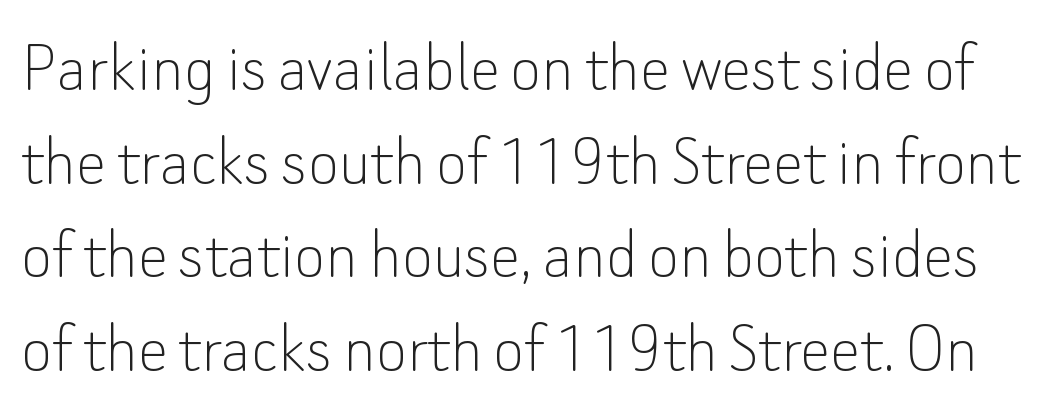
The letters advance in unequal steps, a hallmark of proportional type. Nope, no serifs anywhere on these letters. Regular leading. Unmarked baselines from the first word to the last. Heaviness? Minimal to ordinary, like unemphasized prose.
